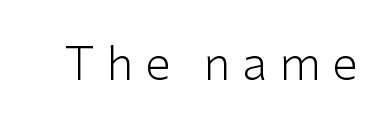
The area under the type is left untouched. Every character sits straight up, as roman type does. Looks like regular typesetting: each glyph gets only the width it needs. Nothing sits at the stroke ends, so this counts as sans-serif.
